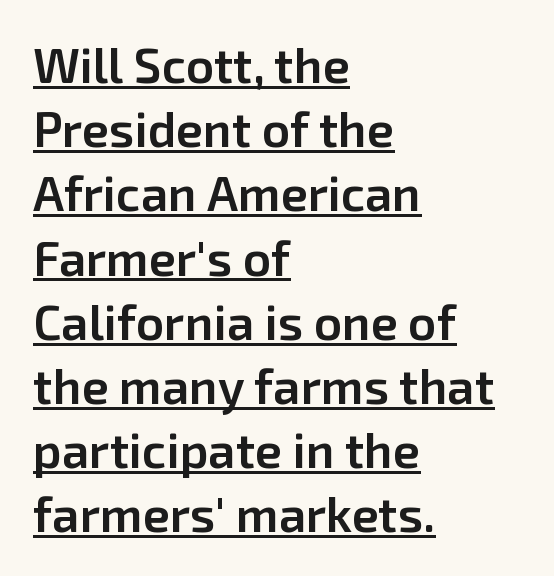
{"serif": "no", "italic": "no", "bold": "semi", "weight": "semibold", "width": "normal", "stroke_contrast": "low", "x_height": "medium", "monospaced": "no", "underline": "yes", "align": "left", "line_spacing": "normal", "line_spacing_ratio": 1.31, "letter_spacing": "normal", "letter_spacing_em": 0.0, "glyph_px": 49}
